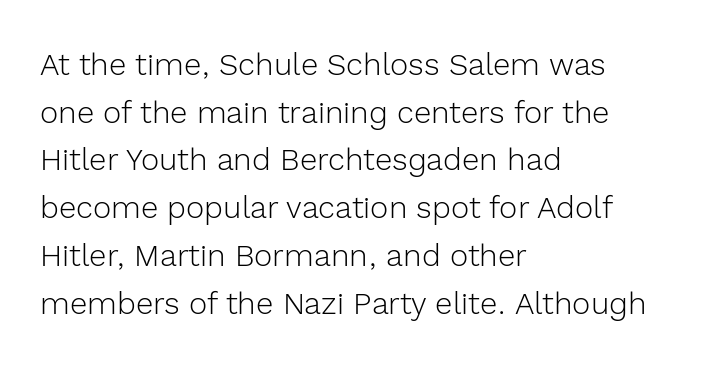
{"serif": "no", "italic": "no", "bold": "no", "weight": "light", "width": "normal", "x_height": "medium", "monospaced": "no", "underline": "no", "align": "left", "line_spacing": "normal", "line_spacing_ratio": 1.54, "letter_spacing": "normal", "letter_spacing_em": 0.0, "glyph_px": 31}
